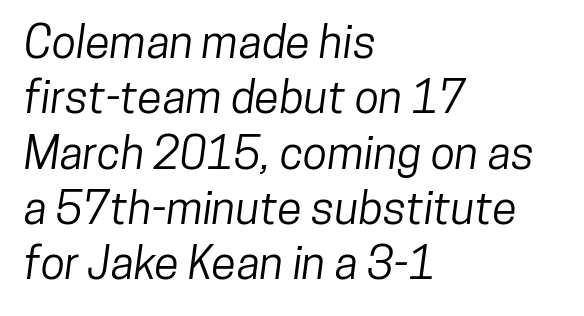
The image shows 45 px condensed sans-serif type; set left-aligned, line spacing 1.23x, normal letter spacing, not underlined; low stroke contrast and a medium x-height.
